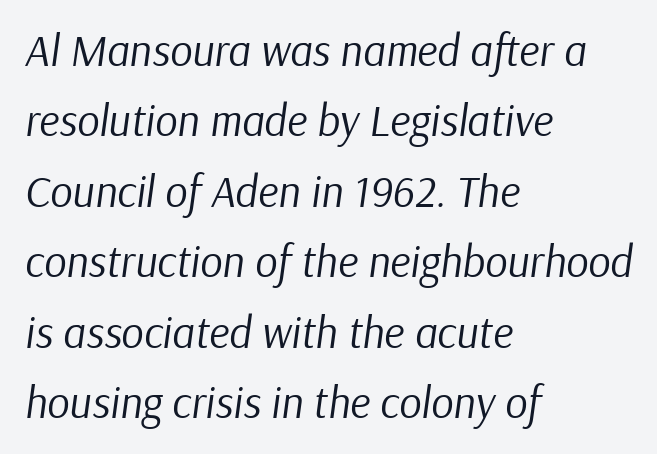
Each line starts at the same left margin while the right side varies. An italicized treatment has been applied to the whole sample. Looks like regular typesetting: each glyph gets only the width it needs. The foot of each line stays bare and open.
